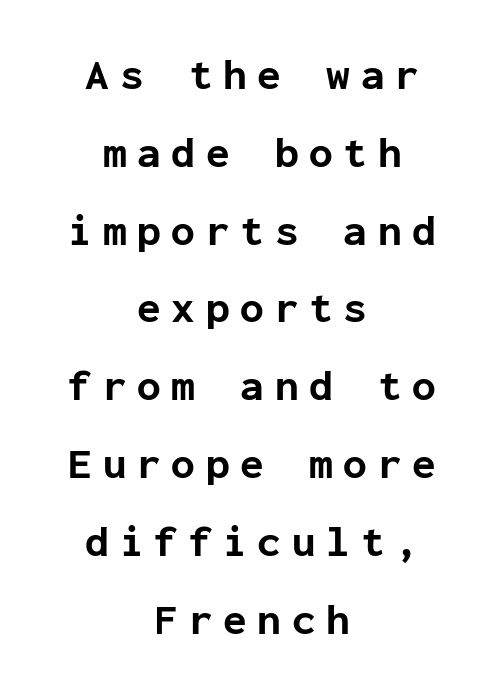
Q: Is the text bold? A: Yes.
Q: Is the text italic (slanted)? A: No, it is upright.
Q: Is the typeface a serif or a sans-serif typeface? A: Sans-serif.
Q: Is the text underlined? A: No.
Q: How is the paragraph aligned? A: Centered.
Q: Is the spacing between letters normal or unusually wide? A: Unusually wide.
Q: Width (condensed, normal, or wide)? A: Normal.
Q: Stroke contrast? A: Low.
Q: x-height? A: Medium.
Q: Monospaced? A: Yes.
